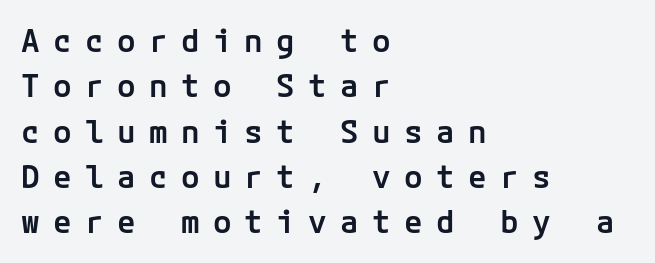
{"serif": "no", "italic": "no", "bold": "semi", "weight": "semibold", "width": "normal", "stroke_contrast": "low", "x_height": "medium", "underline": "no", "align": "left", "line_spacing": "normal", "line_spacing_ratio": 1.46, "letter_spacing": "wide", "letter_spacing_em": 0.43, "glyph_px": 31}
